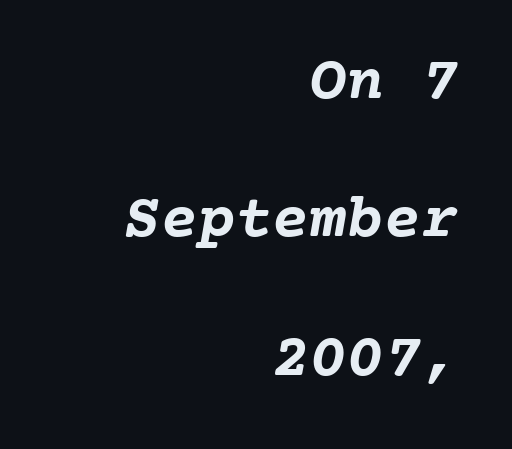
{"bold": "yes", "weight": "semibold", "width": "normal", "stroke_contrast": "low", "x_height": "medium", "monospaced": "yes", "underline": "no", "align": "right", "line_spacing": "loose", "line_spacing_ratio": 2.23, "letter_spacing": "normal", "letter_spacing_em": 0.0, "glyph_px": 62}
